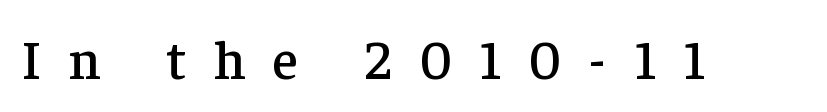
Regarding serifs, this sample has them. These lines were composed using upright roman letters. You could not count columns in this text — the font is proportionally spaced. The space directly below the letters is spotless. Look at the tracking — it's clearly loosened, letters drifting apart.
